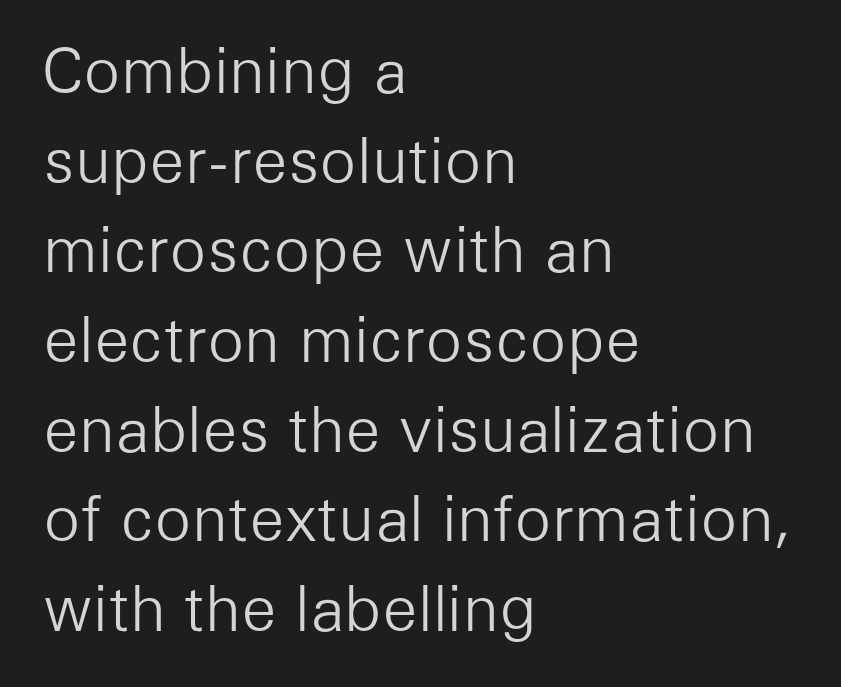
The image shows 61 px light sans-serif type, upright; set left-aligned, normal line spacing (1.47x), normal letter spacing, not underlined; low stroke contrast and a medium x-height.
